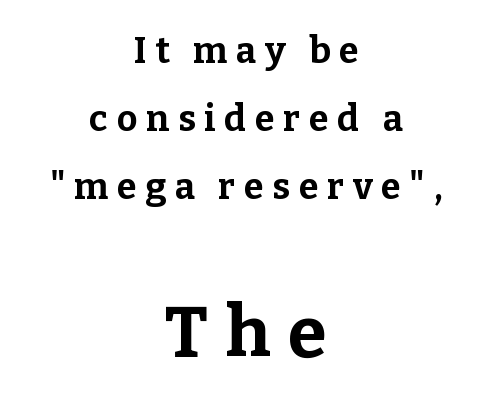
The letters advance in unequal steps, a hallmark of proportional type. In this sample the second text group is rendered at the bigger scale. Examine the stroke ends and you'll spot serifs. The space directly below the letters is spotless. In terms of weight, the rendering is a true, heavy bold.
